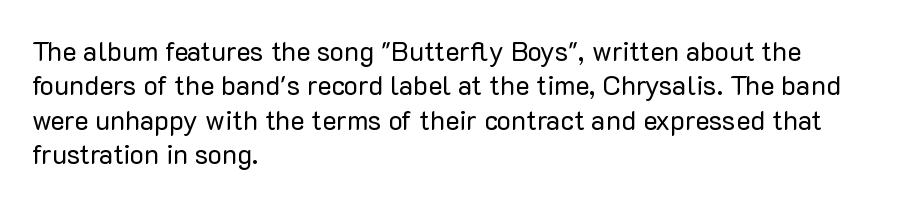
Q: Is the text bold? A: No.
Q: Is the text italic (slanted)? A: No, it is upright.
Q: Is the text underlined? A: No.
Q: How is the paragraph aligned? A: Left-aligned.
Q: Is the spacing between letters normal or unusually wide? A: Normal.
Q: Is the spacing between lines tight, normal or loose? A: Normal.
